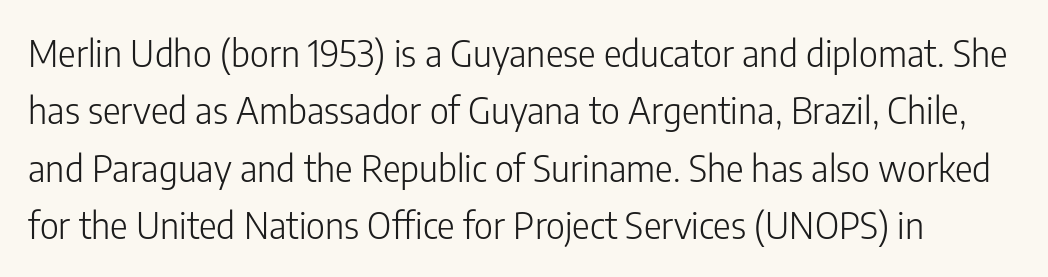
Q: Is the text bold? A: No.
Q: Is the text italic (slanted)? A: No, it is upright.
Q: Is the typeface a serif or a sans-serif typeface? A: Sans-serif.
Q: Is the text underlined? A: No.
Q: Is the spacing between letters normal or unusually wide? A: Normal.
Q: Is the spacing between lines tight, normal or loose? A: Normal.
Q: Width (condensed, normal, or wide)? A: Condensed.
Q: Stroke contrast? A: Low.
Q: x-height? A: Medium.
Q: Monospaced? A: No.
